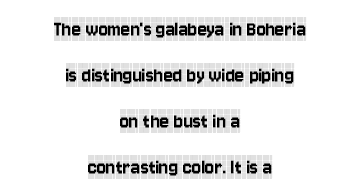
The image shows 22 px text type, upright; set centered, loose line spacing (2.09x), normal letter spacing, not underlined.
